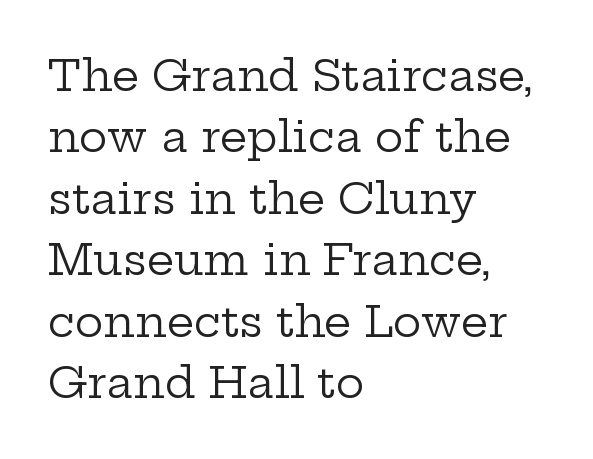
The image shows 43 px regular-weight, wide serif type, upright; set left-aligned, normal line spacing (1.43x), normal letter spacing, not underlined; low stroke contrast and a medium x-height.
